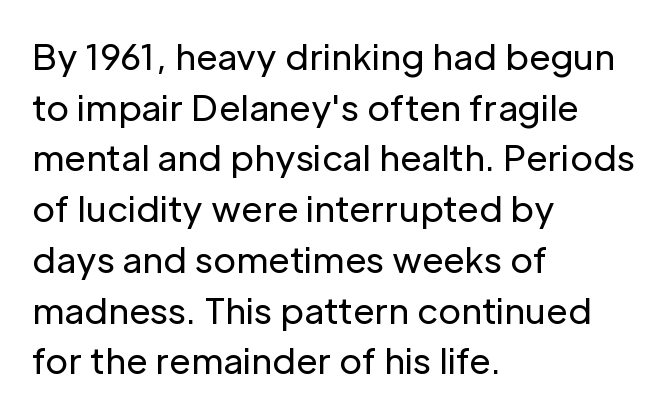
This sample uses an upright cut, with every glyph sitting square on the baseline. The strokes are not fattened; the text isn't bold. The words here are not underlined. Does the type have serifs? No, each stem ends abruptly.
